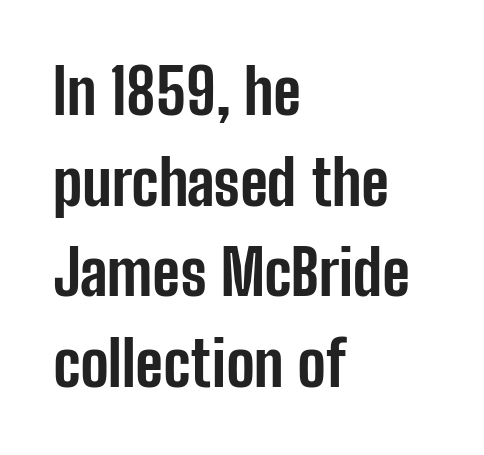
{"serif": "no", "italic": "no", "bold": "yes", "weight": "bold", "width": "condensed", "stroke_contrast": "low", "x_height": "medium", "monospaced": "no", "underline": "no", "align": "left", "line_spacing": "normal", "line_spacing_ratio": 1.44, "letter_spacing": "normal", "letter_spacing_em": 0.0, "glyph_px": 63}
